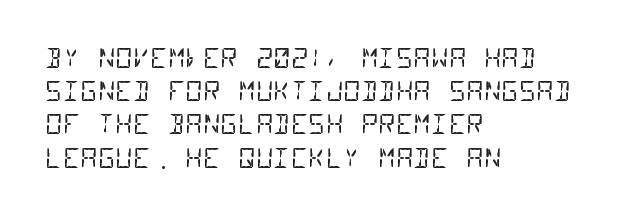
Left-aligned paragraph, ragged on the right. No word sits above an underline. This sample uses plain, unmodified letter spacing. No letter is thick-stroked: the sample isn't bold.
